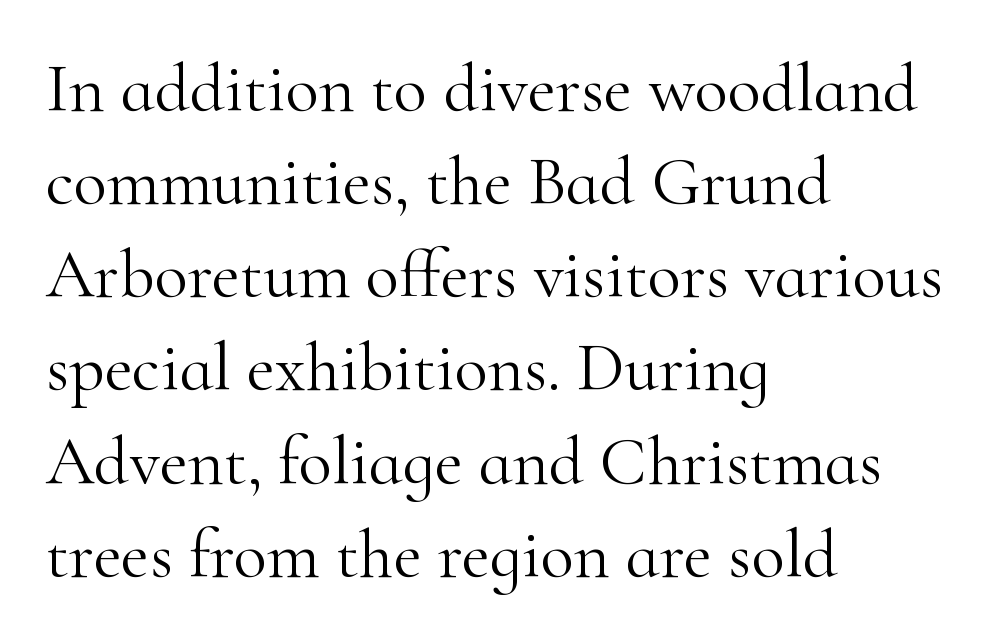
{"serif": "yes", "italic": "no", "bold": "no", "weight": "light", "width": "normal", "stroke_contrast": "high", "x_height": "small", "monospaced": "no", "underline": "no", "align": "left", "line_spacing": "normal", "line_spacing_ratio": 1.35, "letter_spacing": "normal", "letter_spacing_em": 0.0, "glyph_px": 69}
